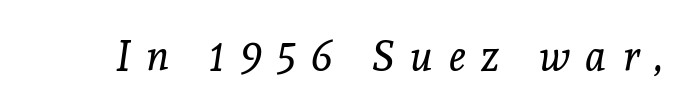
The image shows 41 px regular-weight serif type, italic (leaning right); set unusually wide letter spacing (+0.38 em), not underlined; a medium x-height.
